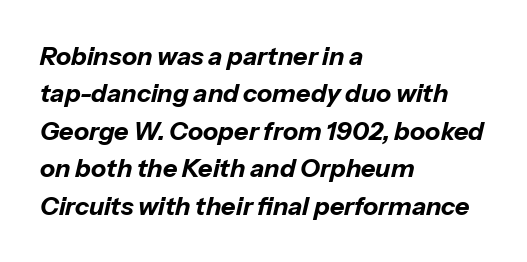
{"italic": "yes", "lean": "right", "slant_degrees": 13, "bold": "yes", "underline": "no", "align": "left", "line_spacing": "normal", "line_spacing_ratio": 1.5, "letter_spacing": "normal", "letter_spacing_em": 0.0, "glyph_px": 25}
